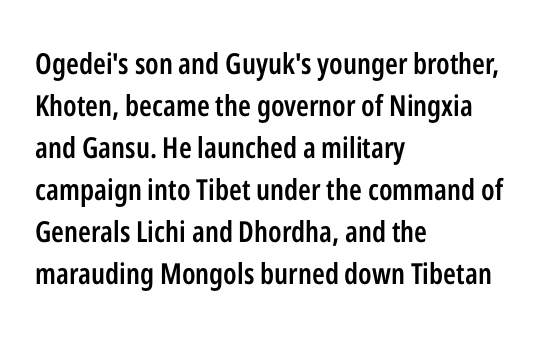
Q: Is the text bold? A: Semi-bold.
Q: Is the text italic (slanted)? A: No, it is upright.
Q: Is the typeface a serif or a sans-serif typeface? A: Sans-serif.
Q: Is the text underlined? A: No.
Q: How is the paragraph aligned? A: Left-aligned.
Q: Is the spacing between letters normal or unusually wide? A: Normal.
Q: Is the spacing between lines tight, normal or loose? A: Normal.
Q: Width (condensed, normal, or wide)? A: Condensed.
Q: Stroke contrast? A: Low.
Q: x-height? A: Medium.
Q: Monospaced? A: No.
